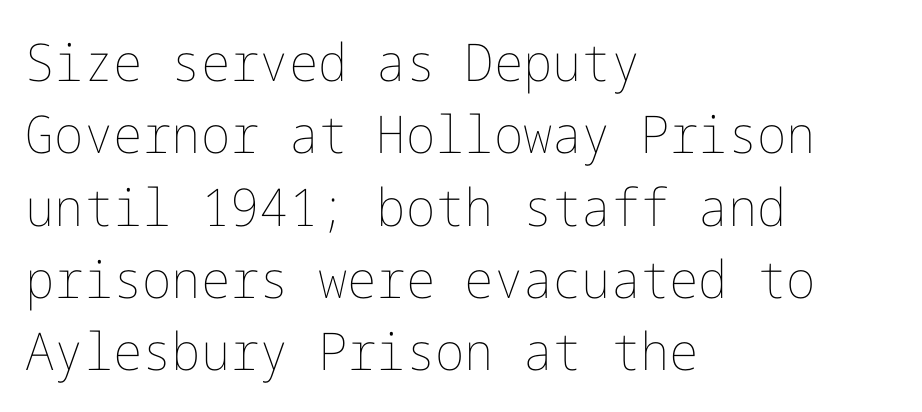
The image shows 52 px thin type, upright; set left-aligned, normal line spacing (1.39x), normal letter spacing, not underlined; low stroke contrast and a medium x-height.
